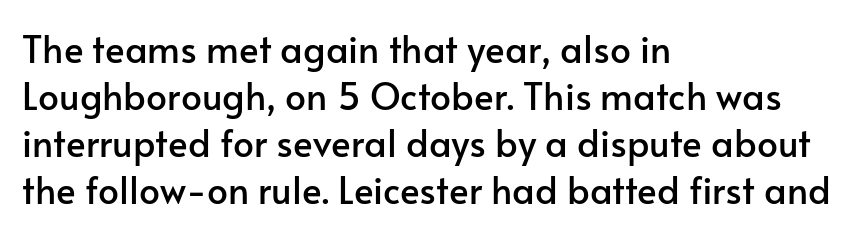
The image shows 37 px sans-serif type, upright; set left-aligned, normal line spacing (1.27x), normal letter spacing, not underlined; low stroke contrast and a small x-height.
